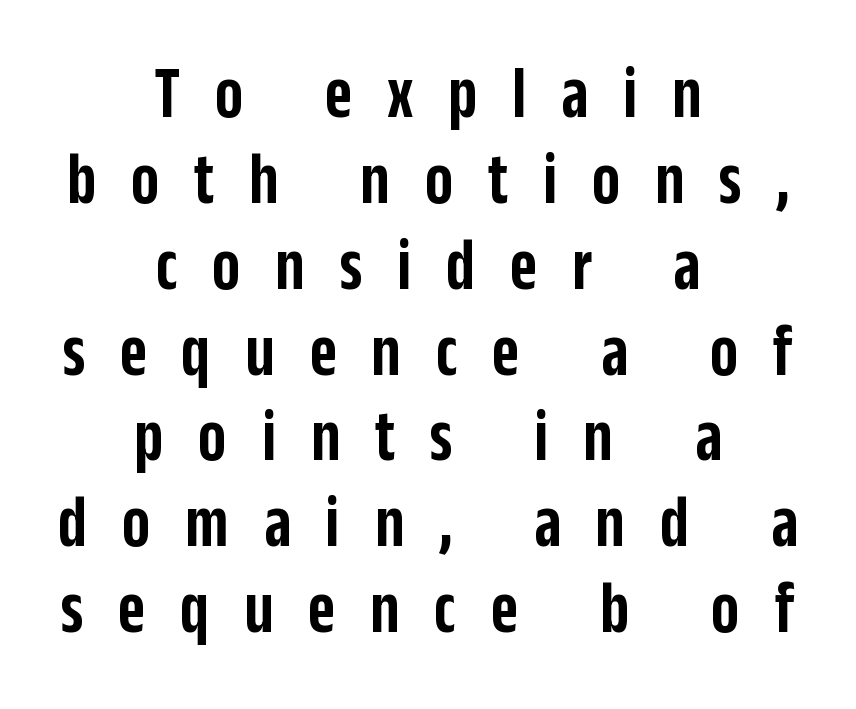
Q: Is the text bold? A: Semi-bold.
Q: Is the text italic (slanted)? A: No, it is upright.
Q: Is the typeface a serif or a sans-serif typeface? A: Sans-serif.
Q: Is the text underlined? A: No.
Q: How is the paragraph aligned? A: Centered.
Q: Is the spacing between letters normal or unusually wide? A: Unusually wide.
Q: Width (condensed, normal, or wide)? A: Condensed.
Q: Stroke contrast? A: Low.
Q: x-height? A: Large.
Q: Monospaced? A: No.
